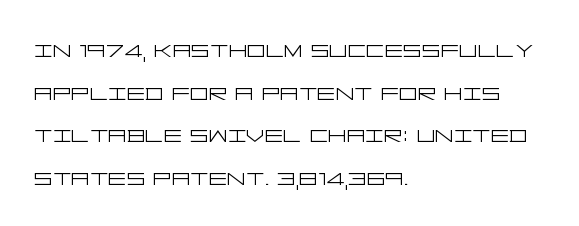
{"serif": "no", "italic": "no", "bold": "no", "weight": "light", "width": "wide", "stroke_contrast": "low", "x_height": "large", "underline": "no", "align": "left", "line_spacing": "normal", "line_spacing_ratio": 1.47, "letter_spacing": "normal", "letter_spacing_em": 0.0, "glyph_px": 29}
